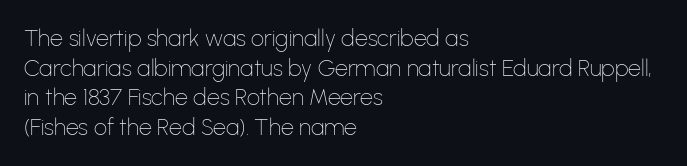
{"italic": "no", "bold": "no", "underline": "no", "align": "left", "line_spacing": "normal", "line_spacing_ratio": 1.29, "letter_spacing": "normal", "letter_spacing_em": 0.0, "glyph_px": 23}
